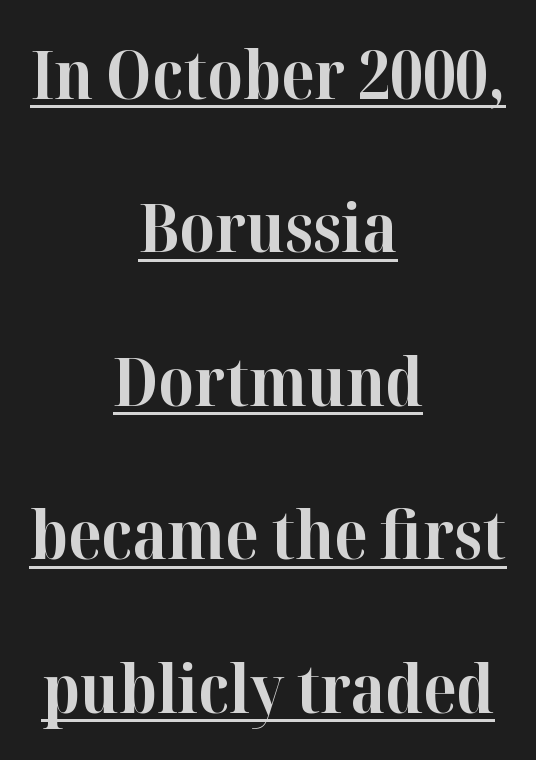
The image shows 67 px bold serif type, upright; set centered, loose line spacing (2.29x), normal letter spacing, underlined; high stroke contrast and a medium x-height.
